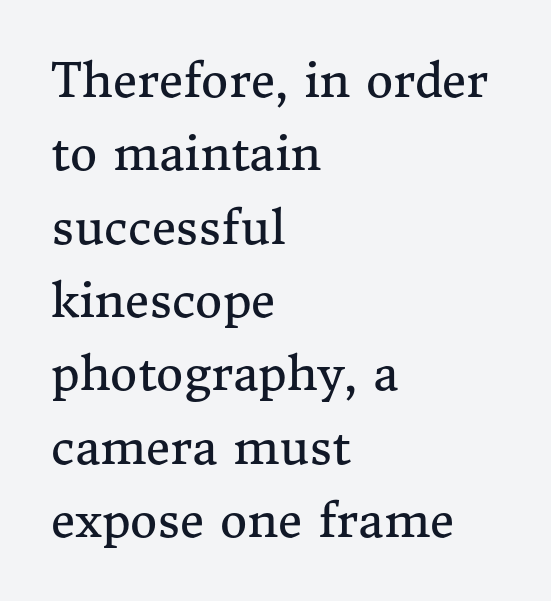
The rag falls on the right side of this text block. Horizontal bands of white between lines are of average thickness. The letters stand upright; this is a roman face. Each stroke keeps to a modest, everyday thickness or less.
